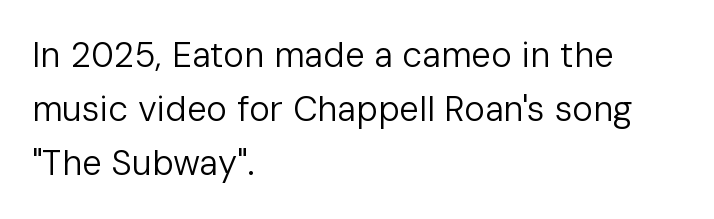
{"serif": "no", "italic": "no", "bold": "no", "weight": "regular", "width": "normal", "stroke_contrast": "low", "x_height": "medium", "monospaced": "no", "underline": "no", "align": "left", "line_spacing": "normal", "line_spacing_ratio": 1.55, "letter_spacing": "normal", "letter_spacing_em": 0.0, "glyph_px": 35}
